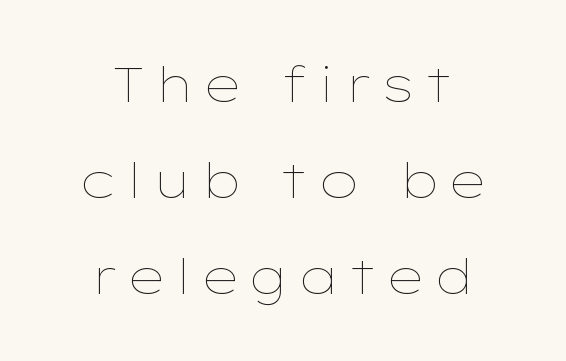
{"italic": "no", "bold": "no", "weight": "thin", "width": "wide", "stroke_contrast": "low", "x_height": "medium", "monospaced": "no", "underline": "no", "align": "center", "line_spacing": "loose", "line_spacing_ratio": 1.96, "glyph_px": 49}
